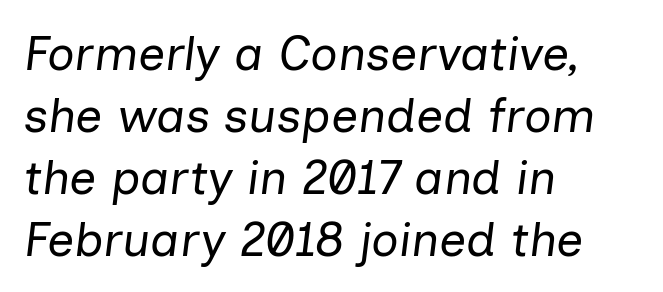
Q: Is the text bold? A: No.
Q: Is the text italic (slanted)? A: Yes, it leans right by about 7 degrees.
Q: Is the text underlined? A: No.
Q: How is the paragraph aligned? A: Left-aligned.
Q: Is the spacing between letters normal or unusually wide? A: Normal.
Q: Is the spacing between lines tight, normal or loose? A: Normal.
Q: Width (condensed, normal, or wide)? A: Normal.
Q: Stroke contrast? A: Low.
Q: x-height? A: Medium.
Q: Monospaced? A: No.
